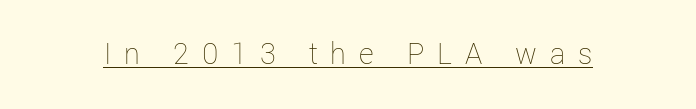
The image shows 32 px thin type, upright; set unusually wide letter spacing (+0.4 em), underlined; low stroke contrast and a medium x-height.
